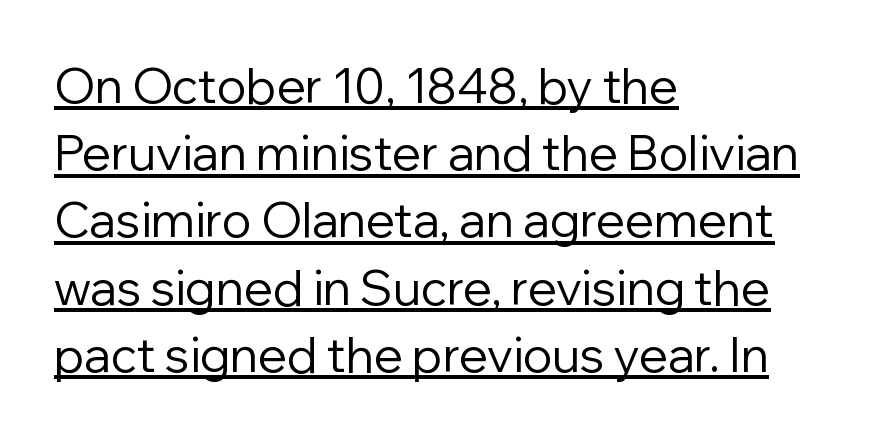
{"serif": "no", "italic": "no", "bold": "no", "weight": "regular", "width": "normal", "stroke_contrast": "low", "x_height": "medium", "monospaced": "no", "underline": "yes", "align": "left", "line_spacing": "normal", "line_spacing_ratio": 1.4, "letter_spacing": "normal", "letter_spacing_em": 0.0, "glyph_px": 48}
